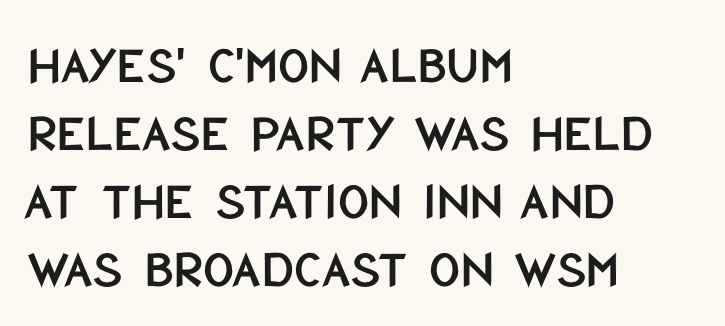
To sum up the face: it is a sans, with no serifs. The lettering holds an erect, upright posture throughout. Think of a printed novel: that variable character pitch is what you see here. Spacing between characters is what you'd get straight out of the box.
